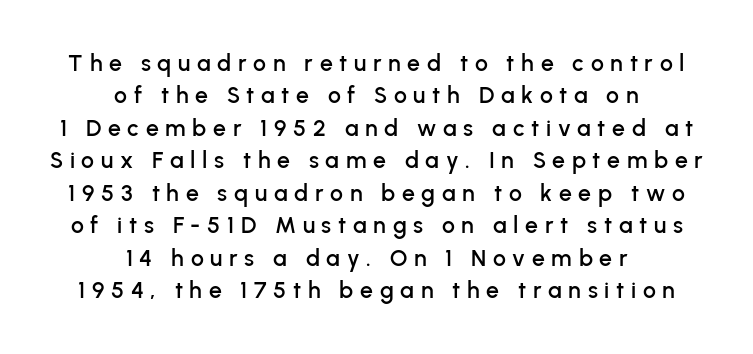
Both edges are ragged and mirror each other, which tells us the setting is centered. This sample uses expanded letter spacing, leaving extra air between glyphs. Posture: vertical. Descender tails drop into unmarked territory. Horizontal bands of white between lines are of average thickness.
